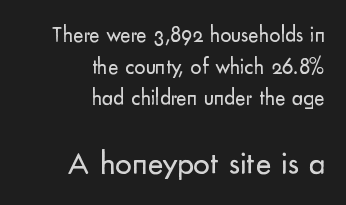
Q: Is the text bold? A: No.
Q: Is the text italic (slanted)? A: No, it is upright.
Q: Is the typeface a serif or a sans-serif typeface? A: Sans-serif.
Q: Is the text underlined? A: No.
Q: How is the paragraph aligned? A: Right-aligned.
Q: Is the spacing between letters normal or unusually wide? A: Normal.
Q: Is the spacing between lines tight, normal or loose? A: Normal.
Q: Which block of text is set in a larger size, the first (top) or the second (bottom)? A: The second (bottom) one.
Q: Width (condensed, normal, or wide)? A: Normal.
Q: Stroke contrast? A: Low.
Q: x-height? A: Small.
Q: Monospaced? A: No.
